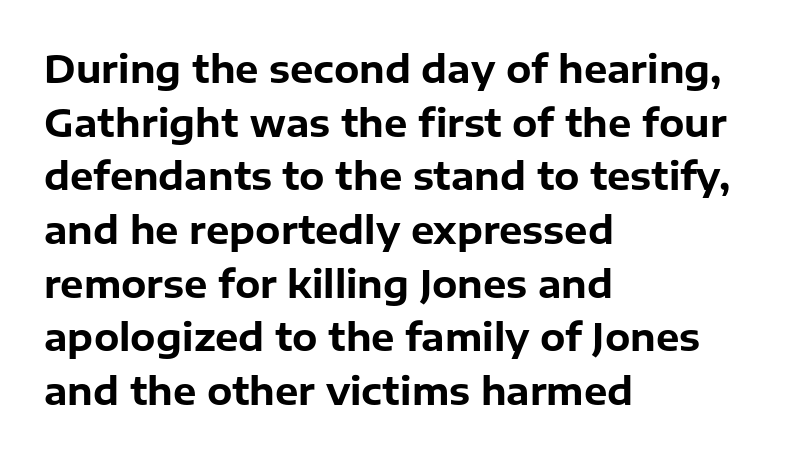
{"serif": "no", "italic": "no", "bold": "yes", "weight": "bold", "width": "normal", "stroke_contrast": "low", "x_height": "medium", "monospaced": "no", "underline": "no", "align": "left", "line_spacing": "normal", "line_spacing_ratio": 1.45, "letter_spacing": "normal", "letter_spacing_em": 0.0, "glyph_px": 37}
